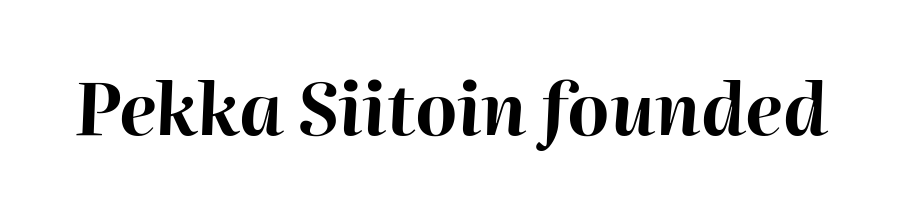
The image shows 72 px bold type, italic (leaning right); set normal letter spacing, not underlined; high stroke contrast and a medium x-height.
